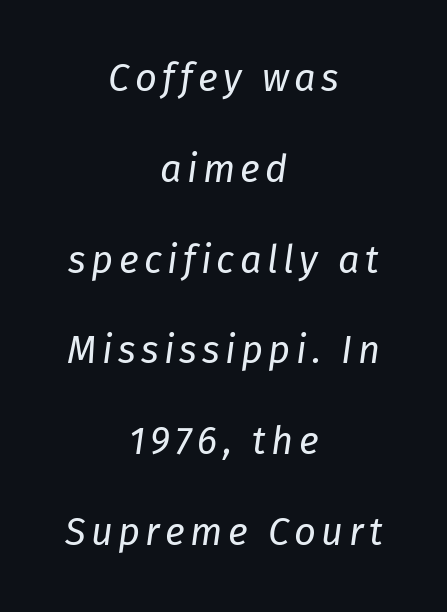
The lines in this sample share a center point and differ in where they start and stop. Proportional: the letters do not fall into vertical columns. In terms of posture, this sample is oblique. The lines are spread far apart with generous leading. Bare-footed words on every line. Unbolded letterforms with no extra heft.
